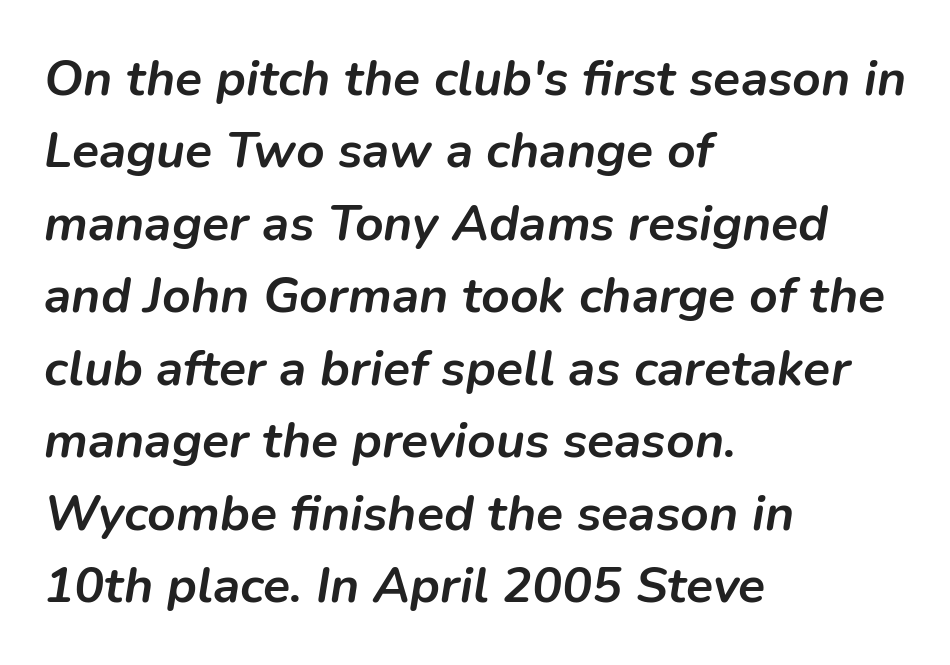
{"italic": "yes", "lean": "right", "slant_degrees": 9, "bold": "yes", "weight": "semibold", "width": "normal", "stroke_contrast": "low", "x_height": "medium", "monospaced": "no", "underline": "no", "align": "left", "line_spacing": "normal", "line_spacing_ratio": 1.45, "letter_spacing": "normal", "letter_spacing_em": 0.0, "glyph_px": 50}
